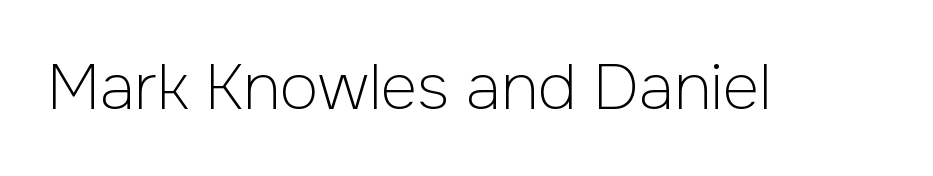
{"serif": "no", "italic": "no", "bold": "no", "weight": "light", "width": "normal", "stroke_contrast": "low", "x_height": "medium", "monospaced": "no", "underline": "no", "letter_spacing": "normal", "letter_spacing_em": 0.0, "glyph_px": 63}
